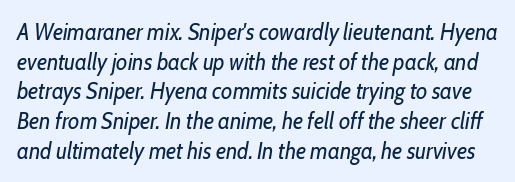
The image shows 23 px text type, italic (leaning right); set normal line spacing (1.29x), normal letter spacing, not underlined.
